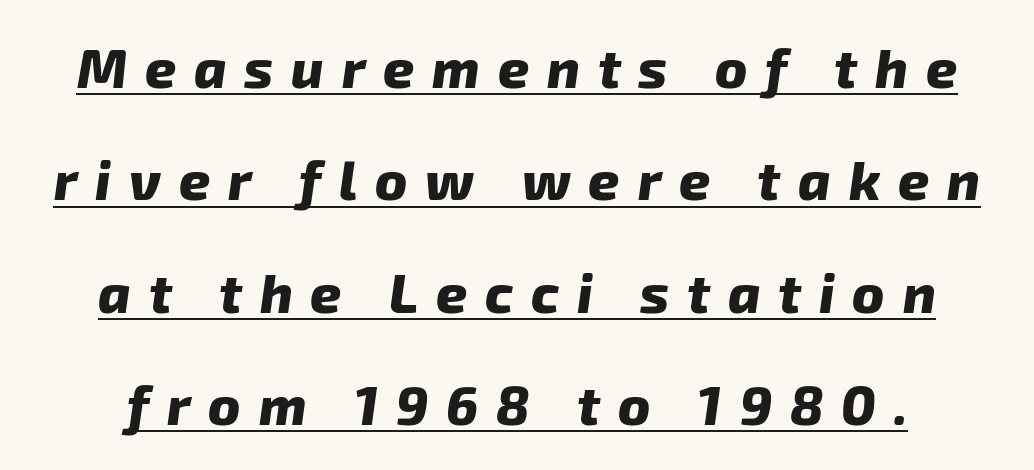
{"italic": "yes", "lean": "right", "slant_degrees": 8, "bold": "yes", "weight": "heavy", "width": "normal", "stroke_contrast": "low", "x_height": "medium", "monospaced": "no", "underline": "yes", "line_spacing": "loose", "line_spacing_ratio": 2.08, "letter_spacing": "wide", "letter_spacing_em": 0.33, "glyph_px": 54}
